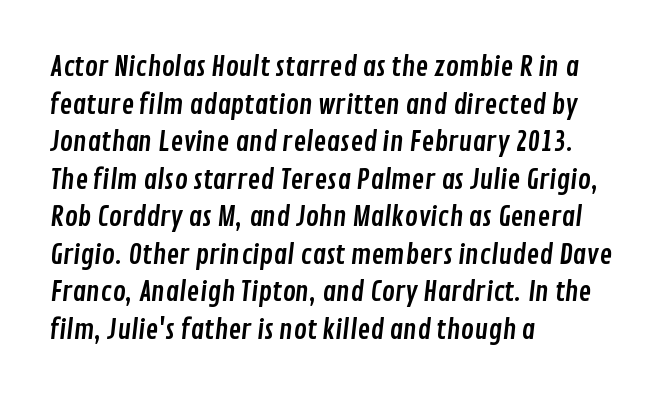
{"underline": "no", "align": "left", "line_spacing": "normal", "line_spacing_ratio": 1.39, "letter_spacing": "normal", "letter_spacing_em": 0.0, "glyph_px": 27}
